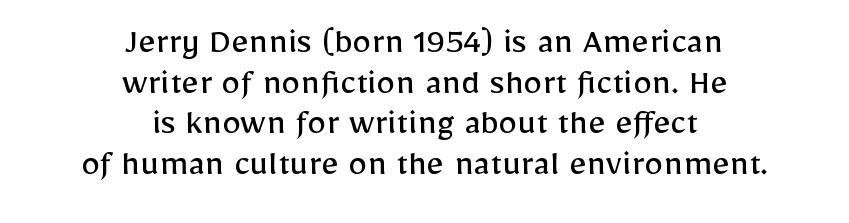
{"serif": "no", "italic": "no", "bold": "no", "weight": "regular", "width": "normal", "stroke_contrast": "low", "x_height": "medium", "monospaced": "no", "underline": "no", "align": "center", "line_spacing": "tight", "line_spacing_ratio": 1.07, "letter_spacing": "normal", "letter_spacing_em": 0.0, "glyph_px": 38}
